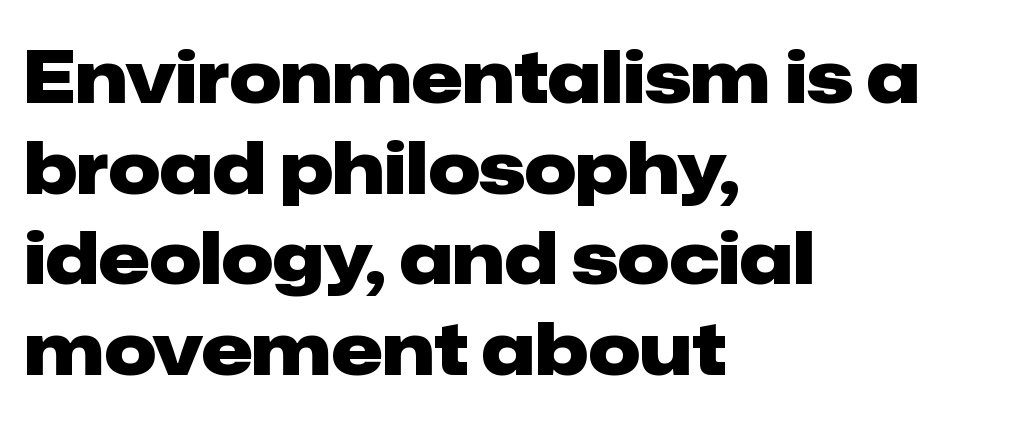
Q: Is the text bold? A: Yes.
Q: Is the text italic (slanted)? A: No, it is upright.
Q: Is the typeface a serif or a sans-serif typeface? A: Sans-serif.
Q: Is the text underlined? A: No.
Q: How is the paragraph aligned? A: Left-aligned.
Q: Is the spacing between letters normal or unusually wide? A: Normal.
Q: Is the spacing between lines tight, normal or loose? A: Normal.
Q: Width (condensed, normal, or wide)? A: Normal.
Q: Stroke contrast? A: Low.
Q: x-height? A: Medium.
Q: Monospaced? A: No.
